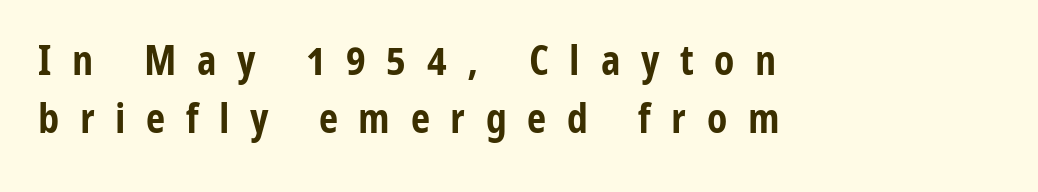
Line starts are locked; line ends wander. The block of text has a typical density, with ordinary space between rows. The face used here is rendered with a markedly widened letterfit. Clear beneath every line of the passage.
